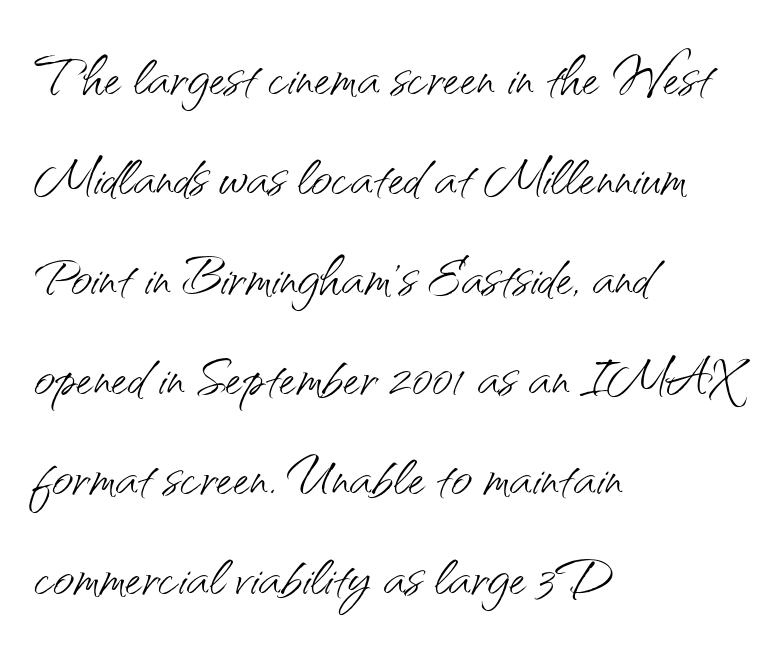
Visually the block forms a straight wall on the left and a jagged coastline on the right. The leading is moderate, giving the passage an even texture. Letterform terminals end flat and unadorned throughout the passage.
